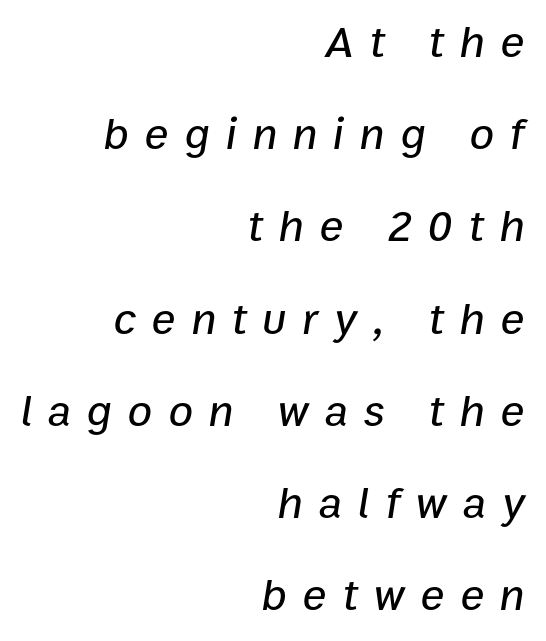
The image shows 45 px text type, italic (leaning right); set right-aligned, loose line spacing (2.05x), unusually wide letter spacing (+0.35 em), not underlined; low stroke contrast and a medium x-height.
